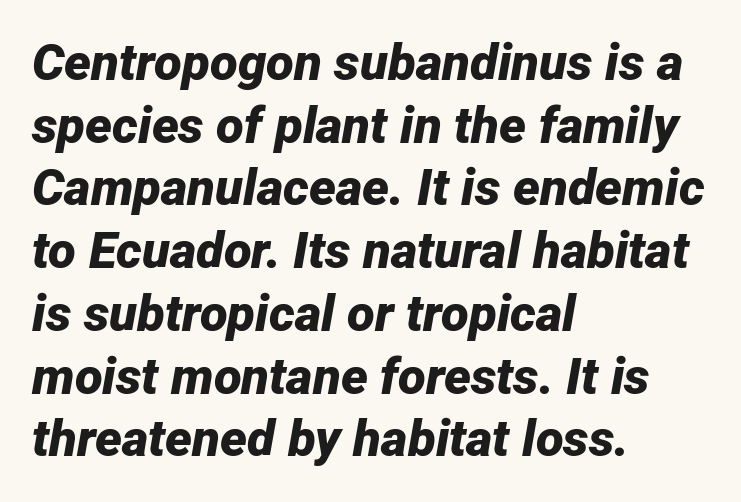
{"italic": "yes", "lean": "right", "slant_degrees": 12, "bold": "yes", "weight": "bold", "width": "normal", "stroke_contrast": "low", "x_height": "medium", "monospaced": "no", "underline": "no", "align": "left", "line_spacing_ratio": 1.23, "letter_spacing": "normal", "letter_spacing_em": 0.0, "glyph_px": 51}
